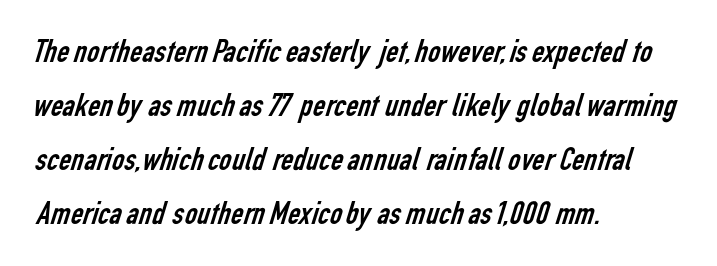
The characters are drawn with everyday or finer stroke widths. Horizontally, the lines are justified to the leading edge only. This rendering features lettering with no underline. Does the leading feel generous? No, just average. Typographically, this falls in the sans-serif category.
